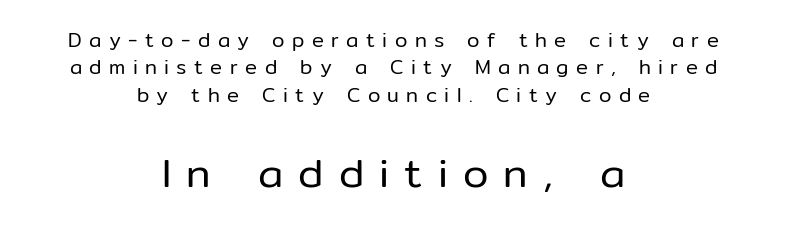
{"serif": "no", "italic": "no", "bold": "no", "weight": "regular", "width": "normal", "stroke_contrast": "low", "x_height": "medium", "monospaced": "no", "underline": "no", "align": "center", "line_spacing": "normal", "line_spacing_ratio": 1.37, "letter_spacing": "wide", "letter_spacing_em": 0.37, "larger_block": "second", "size_ratio": 2.05, "glyph_px": 41}
